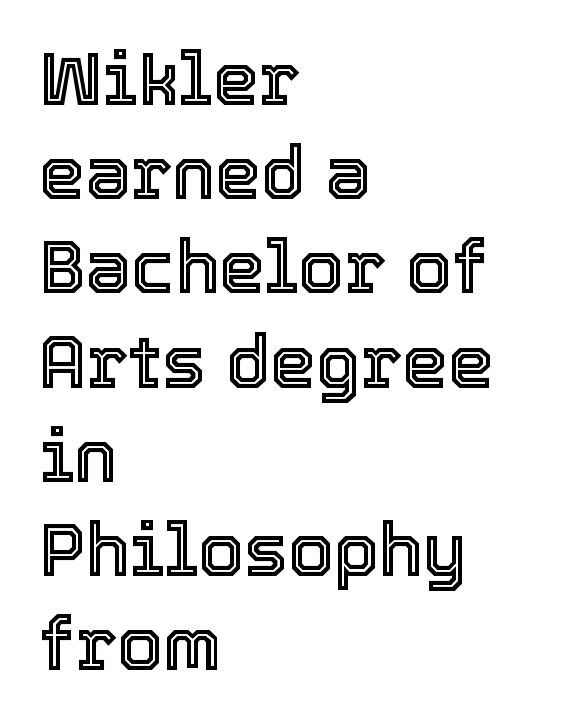
{"italic": "no", "width": "normal", "x_height": "medium", "monospaced": "no", "underline": "no", "align": "left", "line_spacing": "normal", "line_spacing_ratio": 1.29, "letter_spacing": "normal", "letter_spacing_em": 0.0, "glyph_px": 73}
